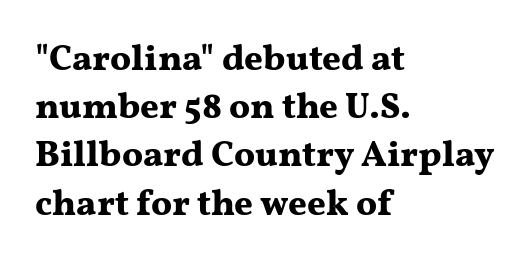
Q: Is the text bold? A: Yes.
Q: Is the text italic (slanted)? A: No, it is upright.
Q: Is the typeface a serif or a sans-serif typeface? A: Serif.
Q: Is the text underlined? A: No.
Q: How is the paragraph aligned? A: Left-aligned.
Q: Is the spacing between letters normal or unusually wide? A: Normal.
Q: Is the spacing between lines tight, normal or loose? A: Normal.
Q: Width (condensed, normal, or wide)? A: Wide.
Q: Stroke contrast? A: Medium.
Q: x-height? A: Medium.
Q: Monospaced? A: No.
